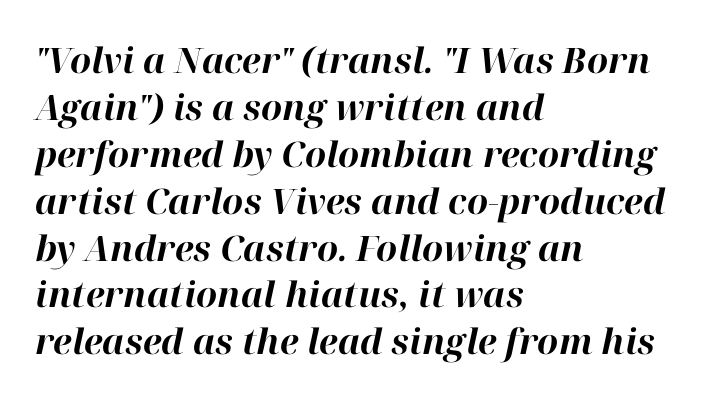
Q: Is the text bold? A: Yes.
Q: Is the text italic (slanted)? A: Yes, it leans right by about 12 degrees.
Q: Is the text underlined? A: No.
Q: How is the paragraph aligned? A: Left-aligned.
Q: Is the spacing between letters normal or unusually wide? A: Normal.
Q: Is the spacing between lines tight, normal or loose? A: Normal.
Q: Width (condensed, normal, or wide)? A: Normal.
Q: Stroke contrast? A: High.
Q: x-height? A: Medium.
Q: Monospaced? A: No.
